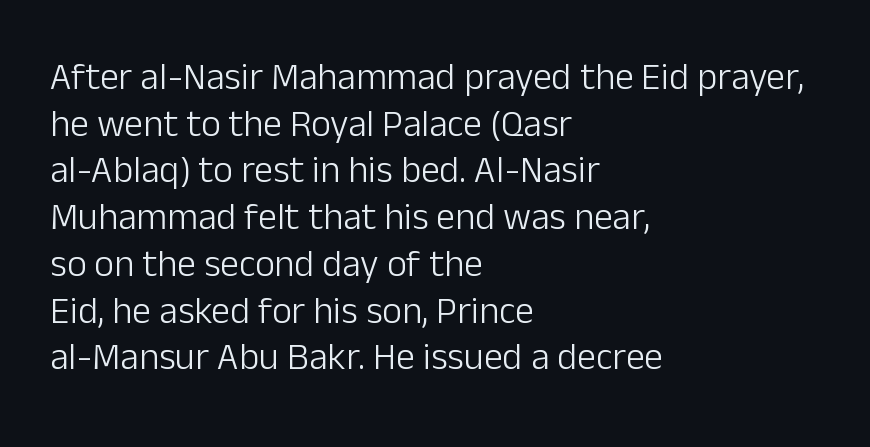
{"serif": "no", "italic": "no", "bold": "no", "weight": "light", "width": "normal", "stroke_contrast": "low", "x_height": "medium", "monospaced": "no", "underline": "no", "align": "left", "line_spacing_ratio": 1.23, "letter_spacing": "normal", "letter_spacing_em": 0.0, "glyph_px": 38}
